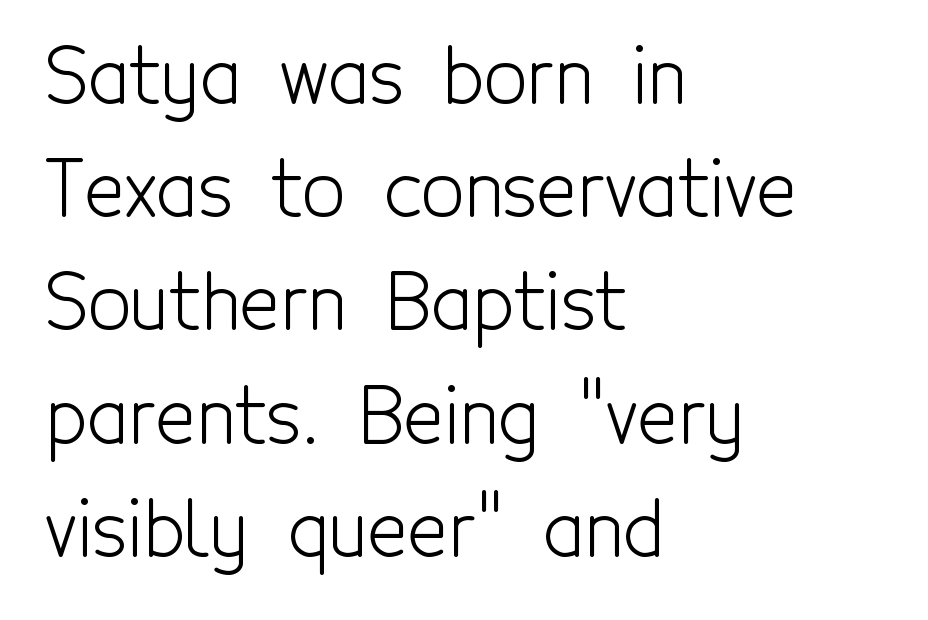
{"serif": "no", "italic": "no", "bold": "no", "weight": "light", "width": "condensed", "x_height": "medium", "monospaced": "no", "underline": "no", "align": "left", "line_spacing": "normal", "line_spacing_ratio": 1.49, "letter_spacing": "normal", "letter_spacing_em": 0.0, "glyph_px": 76}
